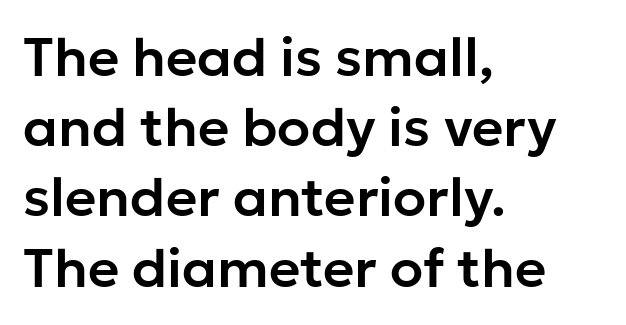
Q: Is the text italic (slanted)? A: No, it is upright.
Q: Is the typeface a serif or a sans-serif typeface? A: Sans-serif.
Q: Is the text underlined? A: No.
Q: How is the paragraph aligned? A: Left-aligned.
Q: Is the spacing between letters normal or unusually wide? A: Normal.
Q: Is the spacing between lines tight, normal or loose? A: Normal.
Q: Width (condensed, normal, or wide)? A: Normal.
Q: Stroke contrast? A: Low.
Q: x-height? A: Medium.
Q: Monospaced? A: No.
